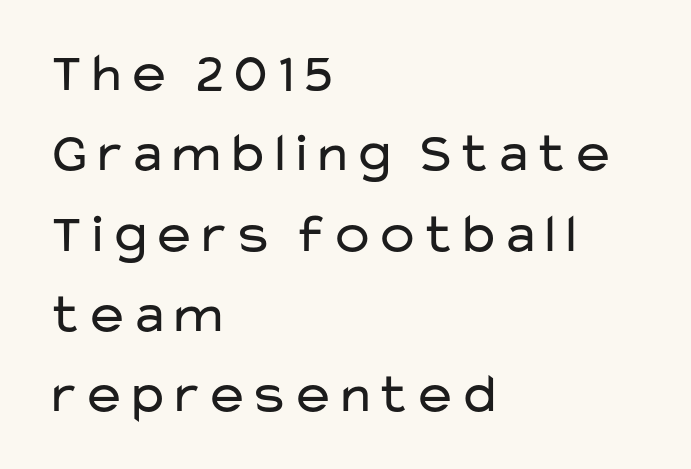
{"serif": "no", "italic": "no", "bold": "no", "weight": "regular", "width": "wide", "stroke_contrast": "low", "x_height": "medium", "monospaced": "no", "underline": "no", "align": "left", "line_spacing": "normal", "line_spacing_ratio": 1.46, "letter_spacing": "normal", "letter_spacing_em": 0.0, "glyph_px": 55}
